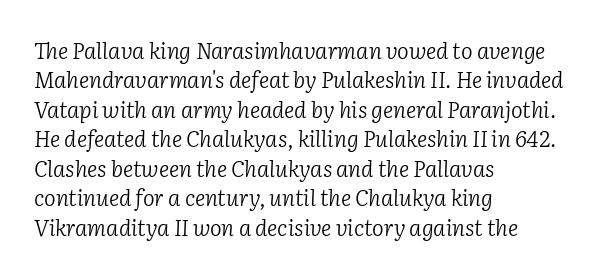
The image shows 22 px text type, italic (leaning right); set left-aligned, normal line spacing (1.34x), normal letter spacing, not underlined.
